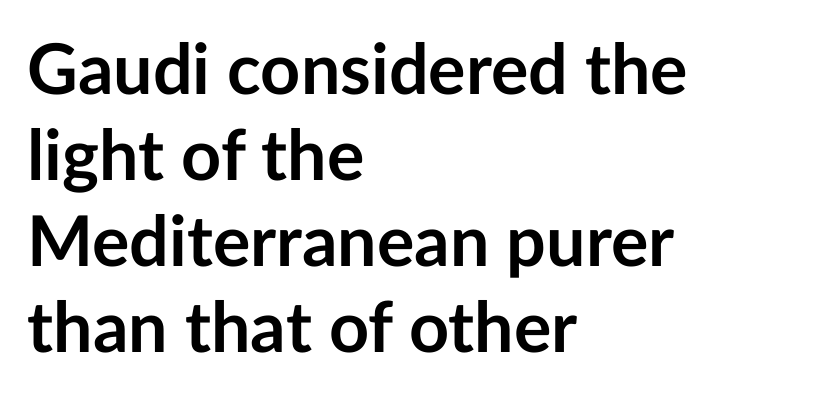
The image shows 70 px semibold sans-serif type, upright; set left-aligned, line spacing 1.23x, normal letter spacing, not underlined; low stroke contrast and a medium x-height.
